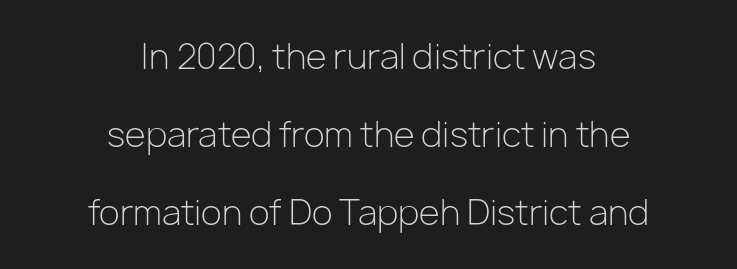
Q: Is the text bold? A: No.
Q: Is the text italic (slanted)? A: No, it is upright.
Q: Is the typeface a serif or a sans-serif typeface? A: Sans-serif.
Q: Is the text underlined? A: No.
Q: How is the paragraph aligned? A: Centered.
Q: Is the spacing between letters normal or unusually wide? A: Normal.
Q: Is the spacing between lines tight, normal or loose? A: Loose.
Q: Width (condensed, normal, or wide)? A: Normal.
Q: Stroke contrast? A: Low.
Q: x-height? A: Medium.
Q: Monospaced? A: No.
